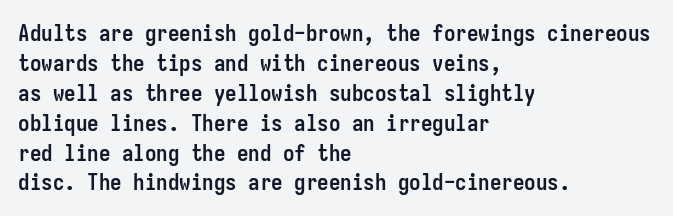
The image shows 23 px bold type, upright; set left-aligned, normal line spacing (1.3x), normal letter spacing, not underlined.
